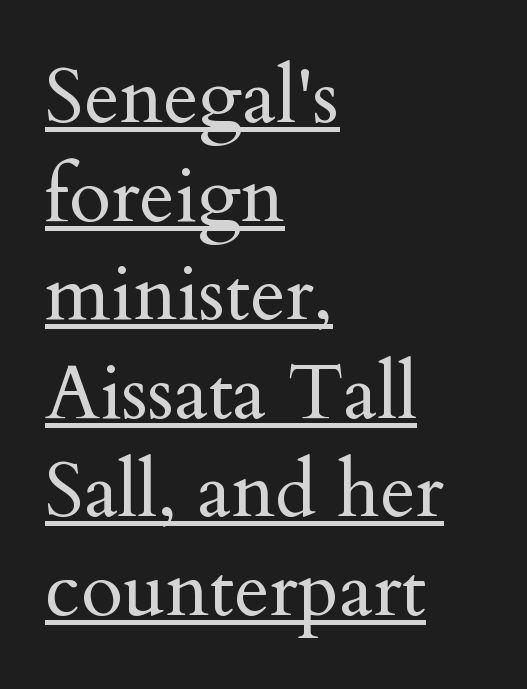
Here the designer chose a conventional face with non-uniform glyph widths. The rendering keeps characters at their native spacing. Every word sits above its own underline. In terms of leading, this rendering sits right in the middle. The font's upright variant was chosen for this text.
